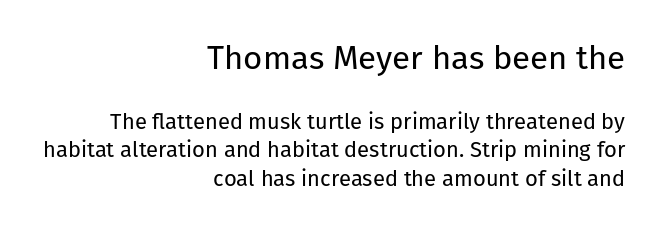
Q: Is the text bold? A: No.
Q: Is the text italic (slanted)? A: No, it is upright.
Q: Is the typeface a serif or a sans-serif typeface? A: Sans-serif.
Q: Is the text underlined? A: No.
Q: How is the paragraph aligned? A: Right-aligned.
Q: Is the spacing between letters normal or unusually wide? A: Normal.
Q: Is the spacing between lines tight, normal or loose? A: Normal.
Q: Which block of text is set in a larger size, the first (top) or the second (bottom)? A: The first (top) one.
Q: Width (condensed, normal, or wide)? A: Normal.
Q: Stroke contrast? A: Low.
Q: x-height? A: Medium.
Q: Monospaced? A: No.
